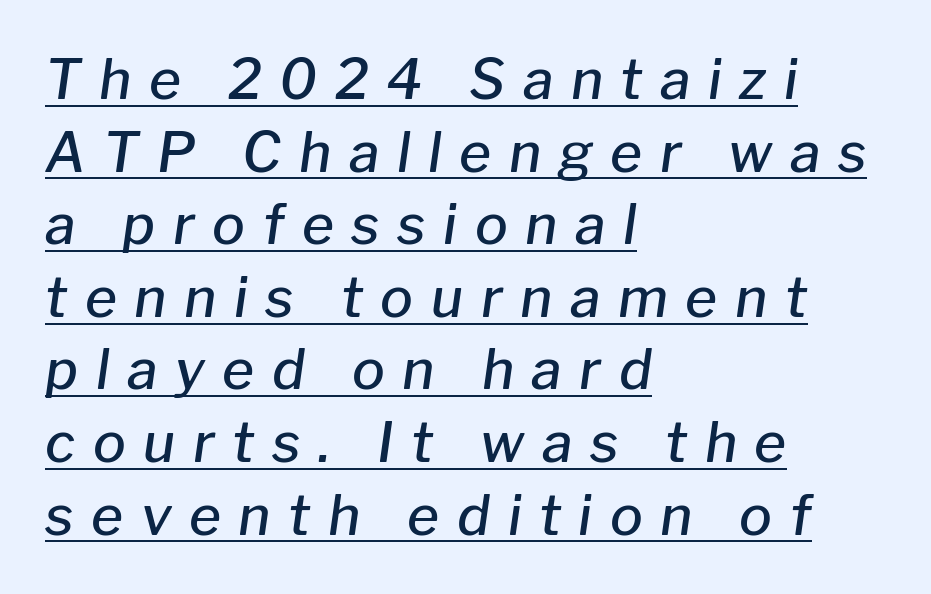
Q: Is the text bold? A: Semi-bold.
Q: Is the text italic (slanted)? A: Yes, it leans right by about 8 degrees.
Q: Is the text underlined? A: Yes.
Q: How is the paragraph aligned? A: Left-aligned.
Q: Is the spacing between letters normal or unusually wide? A: Unusually wide.
Q: Is the spacing between lines tight, normal or loose? A: Normal.
Q: Width (condensed, normal, or wide)? A: Normal.
Q: Stroke contrast? A: Low.
Q: x-height? A: Medium.
Q: Monospaced? A: No.
